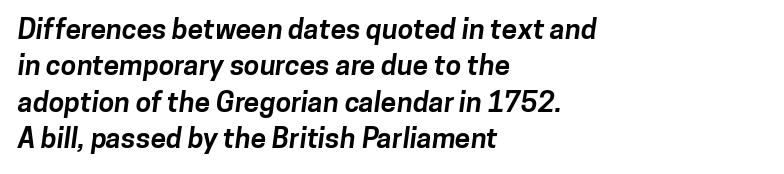
{"serif": "no", "bold": "yes", "weight": "bold", "width": "normal", "stroke_contrast": "low", "x_height": "medium", "monospaced": "no", "underline": "no", "align": "left", "line_spacing": "normal", "line_spacing_ratio": 1.3, "letter_spacing": "normal", "letter_spacing_em": 0.0, "glyph_px": 28}
